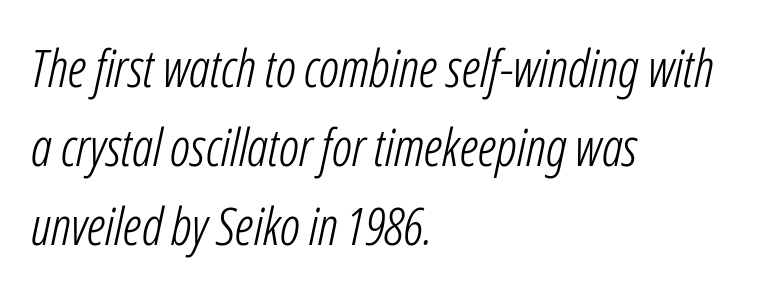
{"italic": "yes", "lean": "right", "slant_degrees": 12, "bold": "no", "weight": "light", "width": "condensed", "stroke_contrast": "low", "x_height": "medium", "monospaced": "no", "underline": "no", "align": "left", "line_spacing": "normal", "line_spacing_ratio": 1.52, "letter_spacing": "normal", "letter_spacing_em": 0.0, "glyph_px": 52}
